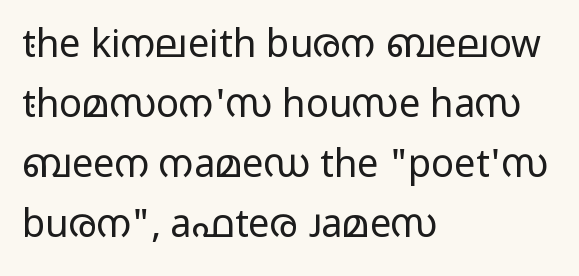
Each letter's strokes conclude bluntly, with no projecting serifs. Characters follow at the spacing the type designer built in. These lines are rendered in a variable-pitch font. The lettering holds an erect, upright posture throughout. Plain, unruled lines of type. The letters look calm and open, with moderate or lighter stems.
